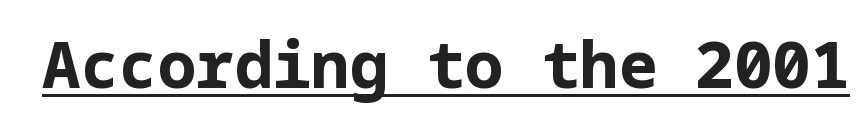
{"serif": "no", "italic": "no", "bold": "yes", "weight": "bold", "width": "normal", "stroke_contrast": "low", "x_height": "medium", "underline": "yes", "letter_spacing": "normal", "letter_spacing_em": 0.0, "glyph_px": 64}
